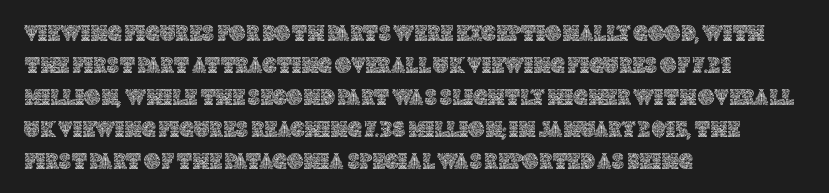
{"italic": "no", "underline": "no", "align": "left", "line_spacing": "normal", "line_spacing_ratio": 1.39, "letter_spacing": "normal", "letter_spacing_em": 0.0, "glyph_px": 23}
